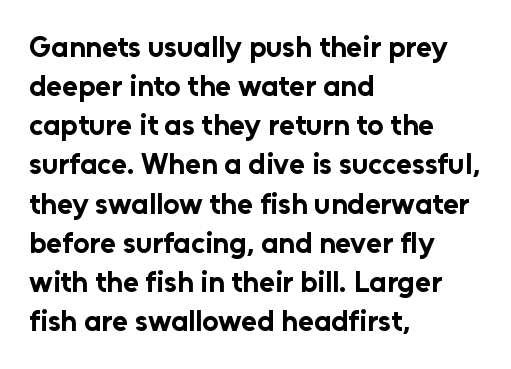
The image shows 29 px bold sans-serif type, upright; set left-aligned, normal line spacing (1.35x), normal letter spacing, not underlined; low stroke contrast and a medium x-height.
